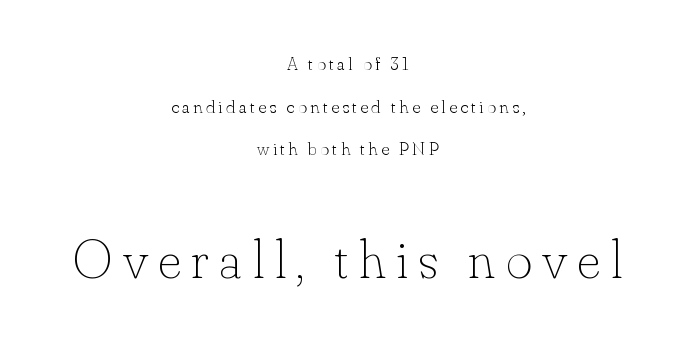
The image shows 56 px thin type, upright; set centered, loose line spacing (2.24x), not underlined; the second (bottom) block is 2.95x larger; low stroke contrast and a small x-height.
